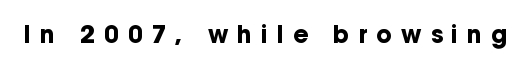
Q: Is the text bold? A: Yes.
Q: Is the text italic (slanted)? A: No, it is upright.
Q: Is the text underlined? A: No.
Q: Is the spacing between letters normal or unusually wide? A: Unusually wide.
